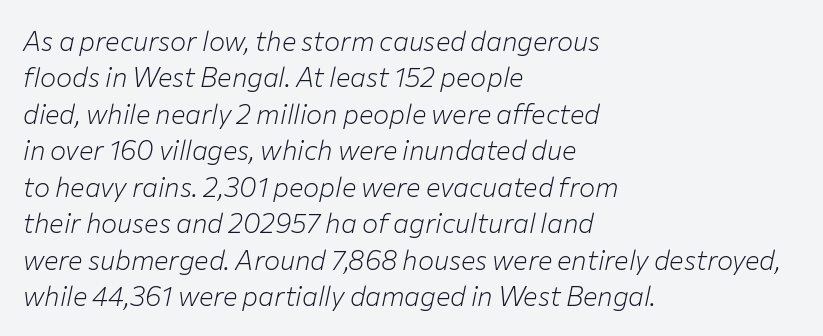
The image shows 27 px text type, italic (leaning right); set left-aligned, normal line spacing (1.35x), normal letter spacing, not underlined.
